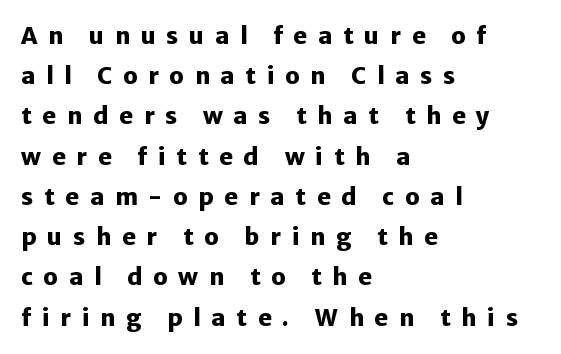
{"italic": "no", "bold": "yes", "underline": "no", "align": "left", "line_spacing_ratio": 1.75, "letter_spacing": "wide", "letter_spacing_em": 0.47, "glyph_px": 23}
